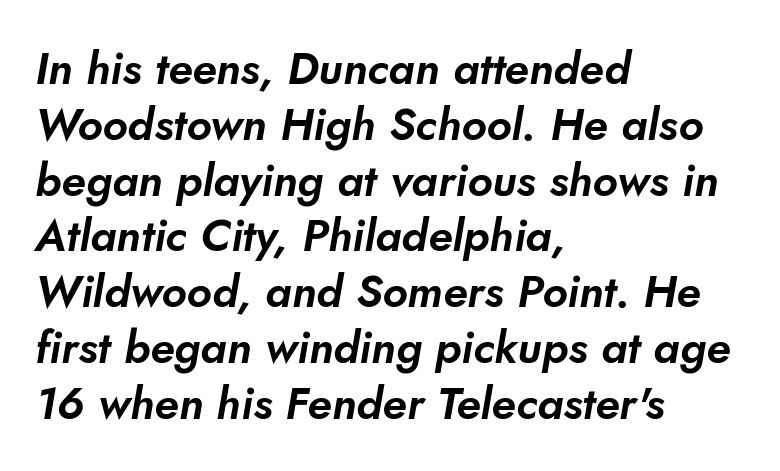
Note the varied advance widths — an 'i' is clearly narrower than an 'm'. The glyphs in this specimen are sans serif. Standard letterfit; no display-style spreading of the glyphs. Alignment: flush left. The words here are not underlined.
